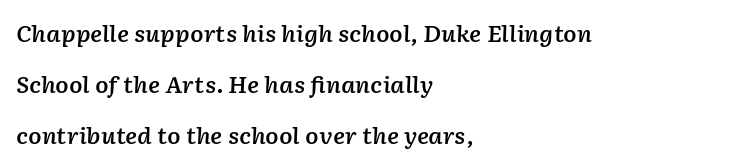
Q: Is the text bold? A: Semi-bold.
Q: Is the text italic (slanted)? A: Yes, it leans right by about 2 degrees.
Q: Is the text underlined? A: No.
Q: How is the paragraph aligned? A: Left-aligned.
Q: Is the spacing between letters normal or unusually wide? A: Normal.
Q: Is the spacing between lines tight, normal or loose? A: Loose.
